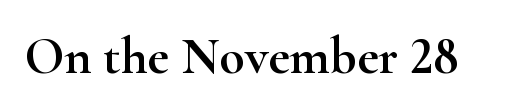
The image shows 52 px wide serif type, upright; set normal letter spacing, not underlined; high stroke contrast and a small x-height.
